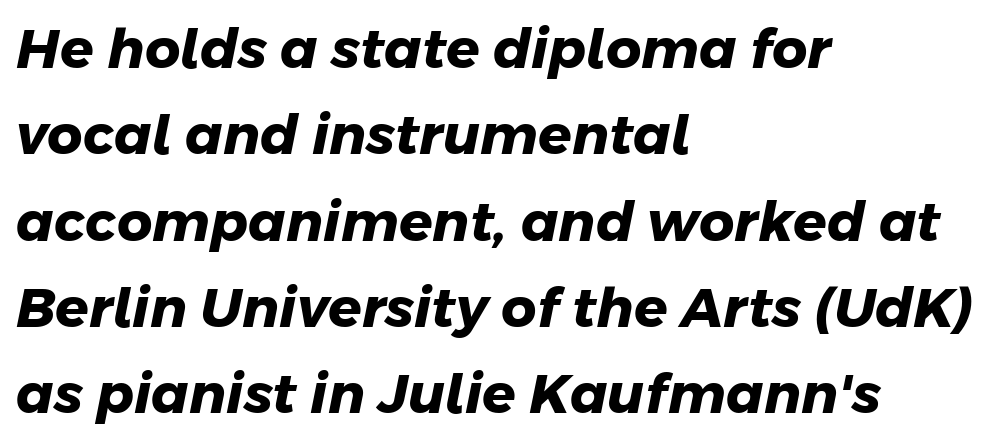
The rendering uses natural spacing where letterforms have individual widths. Alignment: flush left. Regarding serifs, this sample does without them. Tracking value appears to be zero — textbook default spacing. As a designer I'd log this as weight 700, bold.
